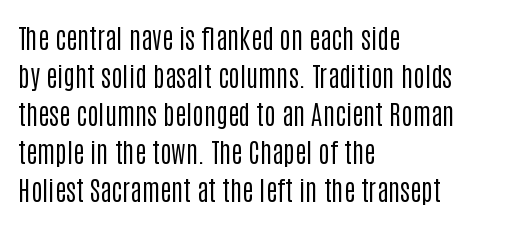
The image shows 27 px text type, upright; set left-aligned, normal line spacing (1.41x), normal letter spacing, not underlined.
